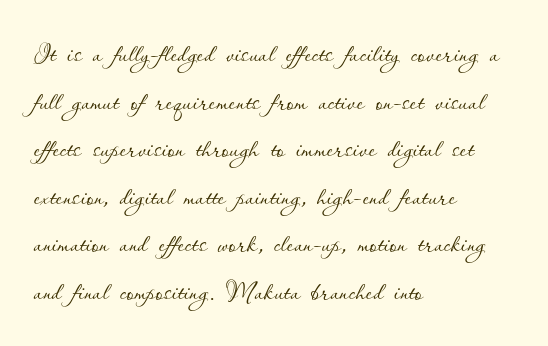
A clean baseline with only descenders dipping below it. Character widths vary here, with narrow letters taking less room than wide ones. The letters look calm and open, with moderate or lighter stems.
